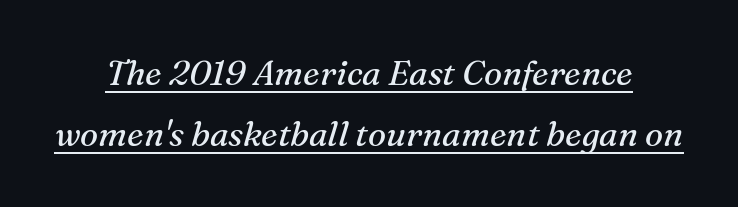
This reads as an unemphasized weight, regular at the heaviest. Do the characters align in a grid? No, the font is proportional. Spacing between characters is what you'd get straight out of the box. What decoration does the sample have? An underline.
